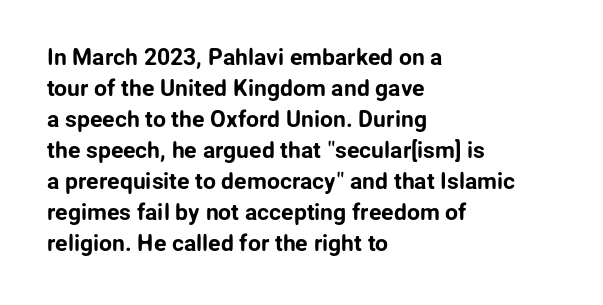
The image shows 23 px text type, upright; set left-aligned, normal line spacing (1.35x), normal letter spacing, not underlined.
